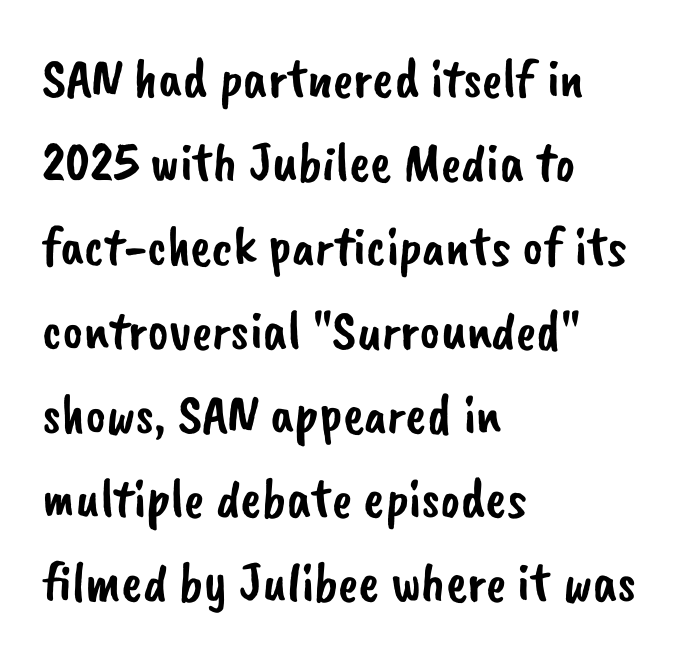
Q: Is the typeface a serif or a sans-serif typeface? A: Sans-serif.
Q: Is the text underlined? A: No.
Q: How is the paragraph aligned? A: Left-aligned.
Q: Is the spacing between letters normal or unusually wide? A: Normal.
Q: Is the spacing between lines tight, normal or loose? A: Normal.
Q: Width (condensed, normal, or wide)? A: Normal.
Q: Stroke contrast? A: Low.
Q: x-height? A: Small.
Q: Monospaced? A: No.
